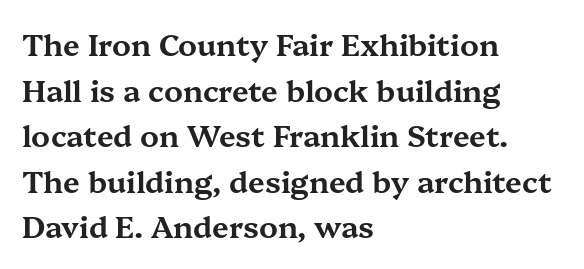
Vertically, the passage feels balanced, rows spaced as you'd expect. Between one letter and the next there's only the usual sliver of space. Typeset ragged right — the left edge is the straight one. Looks like regular typesetting: each glyph gets only the width it needs. Unlike a clean sans, this face finishes its strokes with serifs. Just letters on the line, the space beneath them empty.
